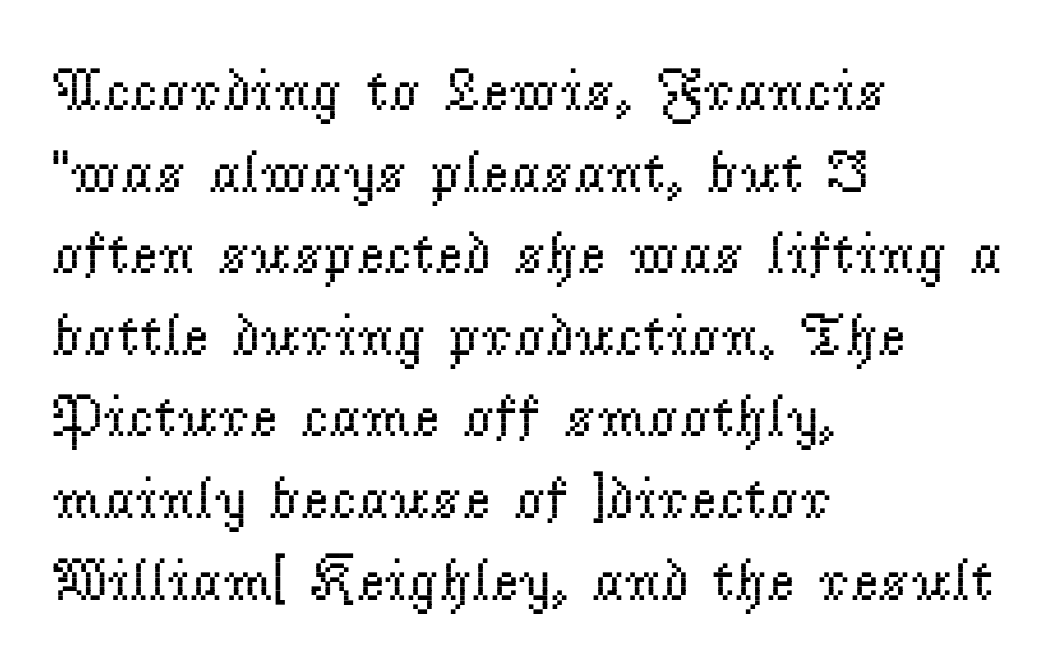
These lines sit exactly where default settings would place them. Is this a fixed-width face? No — the glyphs have proportional, varying widths. Heft: none added — not bold. The designer went with a serif here, giving each stem small feet. Does extra space separate the letters? No, they use regular spacing. Beneath every word, the page is bare.
